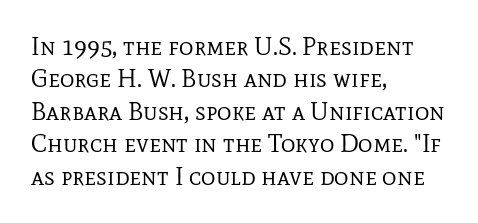
{"italic": "no", "bold": "no", "underline": "no", "align": "left", "line_spacing": "normal", "line_spacing_ratio": 1.3, "letter_spacing": "normal", "letter_spacing_em": 0.0, "glyph_px": 25}
